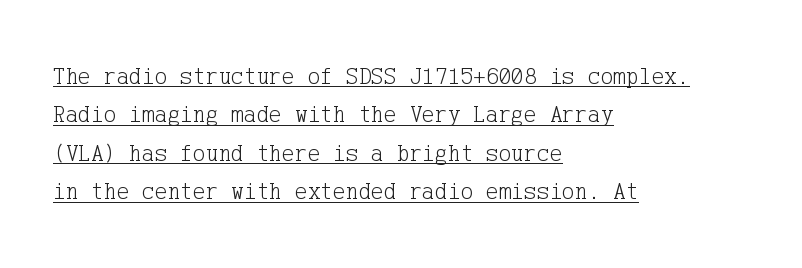
Q: Is the text bold? A: No.
Q: Is the text italic (slanted)? A: No, it is upright.
Q: Is the text underlined? A: Yes.
Q: How is the paragraph aligned? A: Left-aligned.
Q: Is the spacing between letters normal or unusually wide? A: Normal.
Q: Is the spacing between lines tight, normal or loose? A: Normal.
